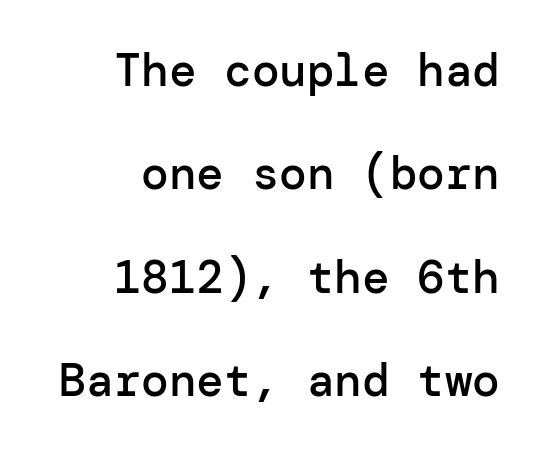
Q: Is the text bold? A: Semi-bold.
Q: Is the text italic (slanted)? A: No, it is upright.
Q: Is the typeface a serif or a sans-serif typeface? A: Sans-serif.
Q: Is the text underlined? A: No.
Q: How is the paragraph aligned? A: Right-aligned.
Q: Is the spacing between letters normal or unusually wide? A: Normal.
Q: Is the spacing between lines tight, normal or loose? A: Loose.
Q: Width (condensed, normal, or wide)? A: Normal.
Q: Stroke contrast? A: Low.
Q: x-height? A: Medium.
